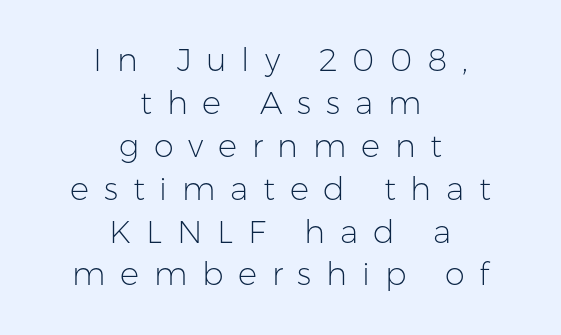
Q: Is the text bold? A: No.
Q: Is the text italic (slanted)? A: No, it is upright.
Q: Is the typeface a serif or a sans-serif typeface? A: Sans-serif.
Q: Is the text underlined? A: No.
Q: How is the paragraph aligned? A: Centered.
Q: Is the spacing between letters normal or unusually wide? A: Unusually wide.
Q: Is the spacing between lines tight, normal or loose? A: Normal.
Q: Width (condensed, normal, or wide)? A: Normal.
Q: Stroke contrast? A: Low.
Q: x-height? A: Medium.
Q: Monospaced? A: No.
